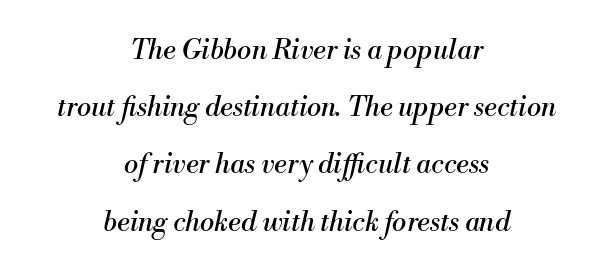
Q: Is the text bold? A: No.
Q: Is the text italic (slanted)? A: Yes, it leans right by about 13 degrees.
Q: Is the text underlined? A: No.
Q: How is the paragraph aligned? A: Centered.
Q: Is the spacing between letters normal or unusually wide? A: Normal.
Q: Is the spacing between lines tight, normal or loose? A: Loose.
